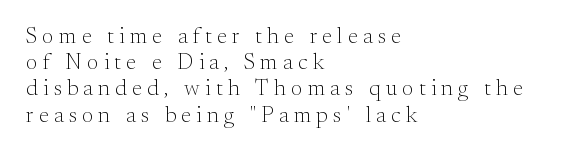
{"italic": "no", "bold": "no", "underline": "no", "align": "left", "line_spacing_ratio": 1.19, "letter_spacing": "wide", "letter_spacing_em": 0.25, "glyph_px": 22}
